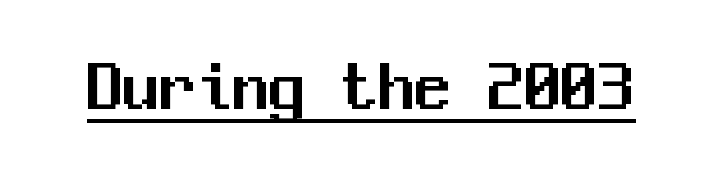
{"serif": "no", "italic": "no", "width": "normal", "stroke_contrast": "medium", "x_height": "medium", "monospaced": "yes", "underline": "yes", "letter_spacing": "normal", "letter_spacing_em": 0.0, "glyph_px": 73}
